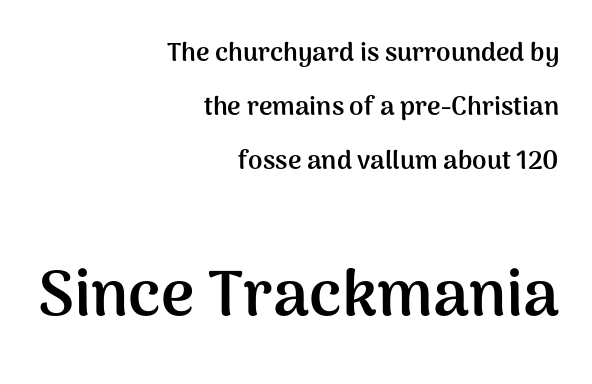
Q: Is the text bold? A: Yes.
Q: Is the text italic (slanted)? A: No, it is upright.
Q: Is the typeface a serif or a sans-serif typeface? A: Sans-serif.
Q: Is the text underlined? A: No.
Q: How is the paragraph aligned? A: Right-aligned.
Q: Is the spacing between letters normal or unusually wide? A: Normal.
Q: Is the spacing between lines tight, normal or loose? A: Loose.
Q: Which block of text is set in a larger size, the first (top) or the second (bottom)? A: The second (bottom) one.
Q: Width (condensed, normal, or wide)? A: Normal.
Q: Stroke contrast? A: Medium.
Q: x-height? A: Medium.
Q: Monospaced? A: No.
